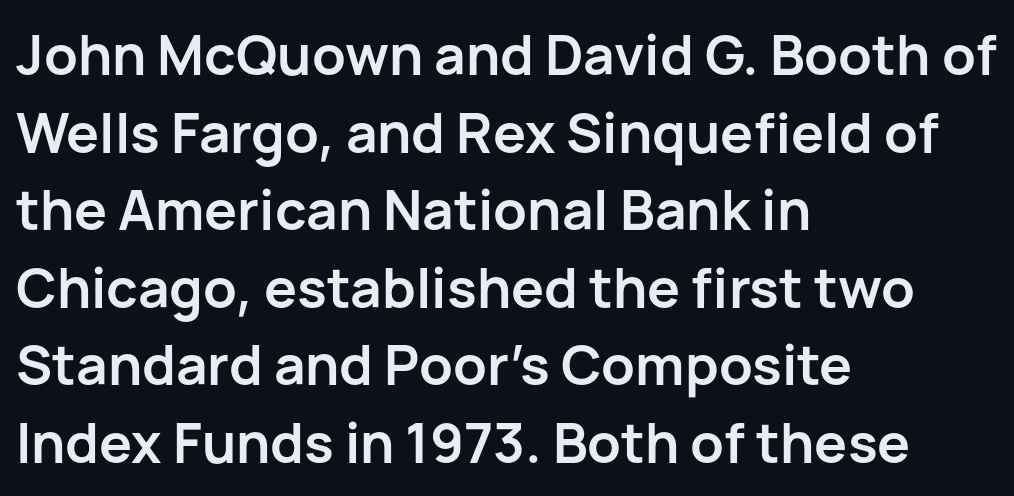
Q: Is the text bold? A: Yes.
Q: Is the text italic (slanted)? A: No, it is upright.
Q: Is the typeface a serif or a sans-serif typeface? A: Sans-serif.
Q: Is the text underlined? A: No.
Q: How is the paragraph aligned? A: Left-aligned.
Q: Is the spacing between letters normal or unusually wide? A: Normal.
Q: Is the spacing between lines tight, normal or loose? A: Normal.
Q: Width (condensed, normal, or wide)? A: Normal.
Q: Stroke contrast? A: Low.
Q: x-height? A: Medium.
Q: Monospaced? A: No.
